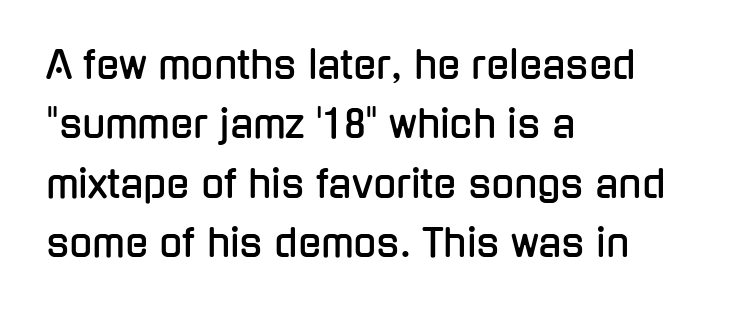
The image shows 38 px condensed sans-serif type, upright; set left-aligned, normal line spacing (1.56x), normal letter spacing, not underlined; low stroke contrast and a medium x-height.
